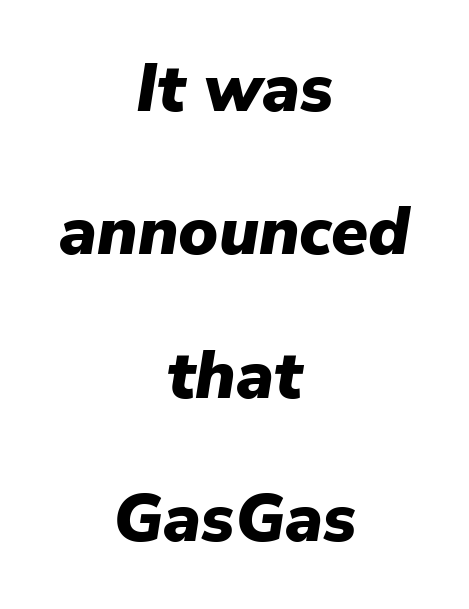
Q: Is the text bold? A: Yes.
Q: Is the text italic (slanted)? A: Yes, it leans right by about 9 degrees.
Q: Is the text underlined? A: No.
Q: How is the paragraph aligned? A: Centered.
Q: Is the spacing between letters normal or unusually wide? A: Normal.
Q: Is the spacing between lines tight, normal or loose? A: Loose.
Q: Width (condensed, normal, or wide)? A: Normal.
Q: Stroke contrast? A: Low.
Q: x-height? A: Medium.
Q: Monospaced? A: No.
